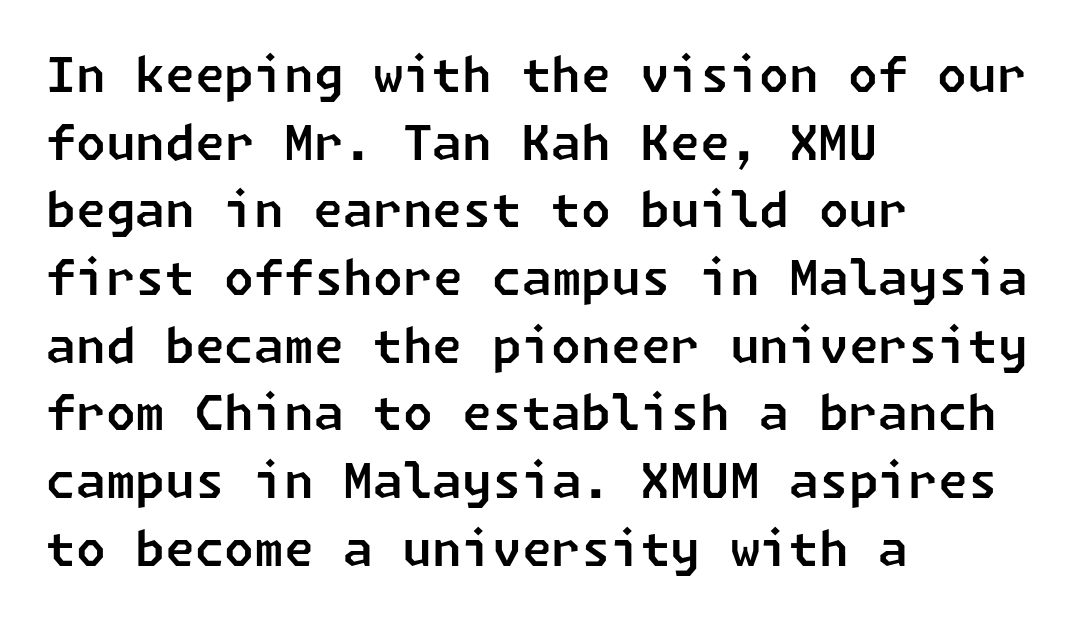
Vertical spacing — default. Observe the absence of serifs on each vertical stroke in this sample. Plain, unruled lines of type. The typesetter chose a ragged-right arrangement here. A typesetter would call this zero additional tracking.
